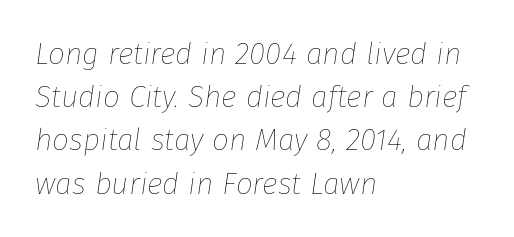
{"italic": "yes", "lean": "right", "slant_degrees": 8, "bold": "no", "weight": "thin", "width": "normal", "stroke_contrast": "low", "x_height": "medium", "monospaced": "no", "underline": "no", "align": "left", "line_spacing": "normal", "line_spacing_ratio": 1.44, "letter_spacing": "normal", "letter_spacing_em": 0.0, "glyph_px": 30}
